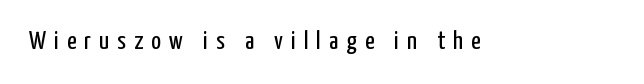
Bare-footed words on every line. Each word looks stretched out because of the extra space between its letters. It's the straight-up-and-down kind of type. Counters stay open thanks to moderate or lighter strokes.
